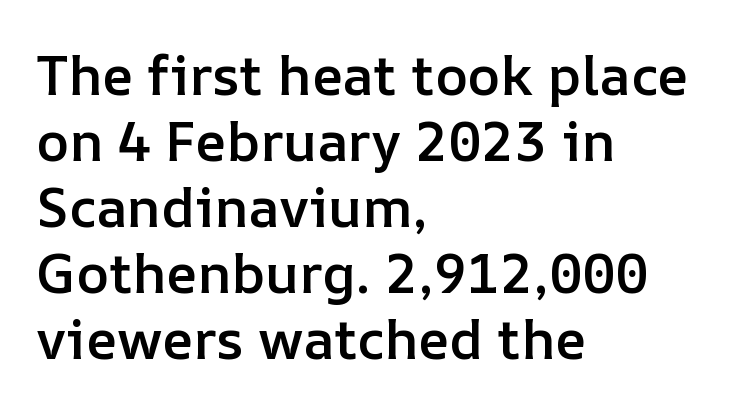
Heft: intermediate — a semibold. Each line starts at the same left margin while the right side varies. This rendering leaves character spacing at its baseline value. Designer's note — italics off, roman on. The passage shown is typed in a proportional face where columns would drift.
